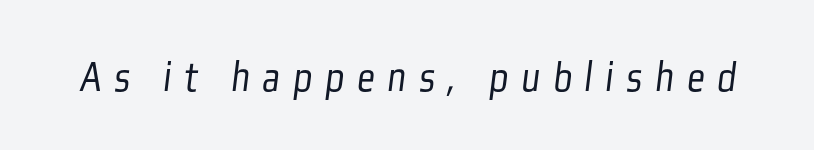
Honestly, there is no underline to notice here at all. Observe the absence of serifs on each vertical stroke in this sample. Nothing heavy about these letters — not bold at all. Here the glyphs are tracked loosely, breaking word shapes into spaced letters. A typesetter would call this proportional, since set widths differ per character.
